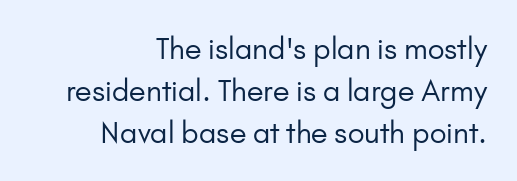
{"serif": "no", "italic": "no", "bold": "no", "weight": "regular", "width": "normal", "stroke_contrast": "low", "x_height": "small", "monospaced": "no", "underline": "no", "align": "right", "line_spacing": "normal", "line_spacing_ratio": 1.44, "letter_spacing": "normal", "letter_spacing_em": 0.0, "glyph_px": 29}
